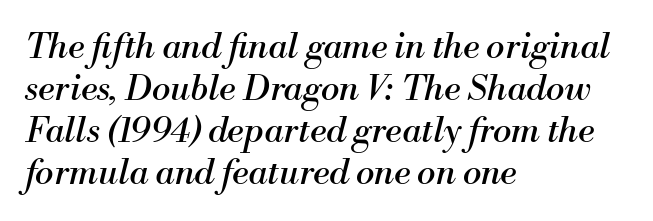
Q: Is the text bold? A: No.
Q: Is the text italic (slanted)? A: Yes, it leans right by about 13 degrees.
Q: Is the typeface a serif or a sans-serif typeface? A: Serif.
Q: Is the text underlined? A: No.
Q: How is the paragraph aligned? A: Left-aligned.
Q: Is the spacing between letters normal or unusually wide? A: Normal.
Q: Width (condensed, normal, or wide)? A: Normal.
Q: Stroke contrast? A: Medium.
Q: x-height? A: Small.
Q: Monospaced? A: No.
